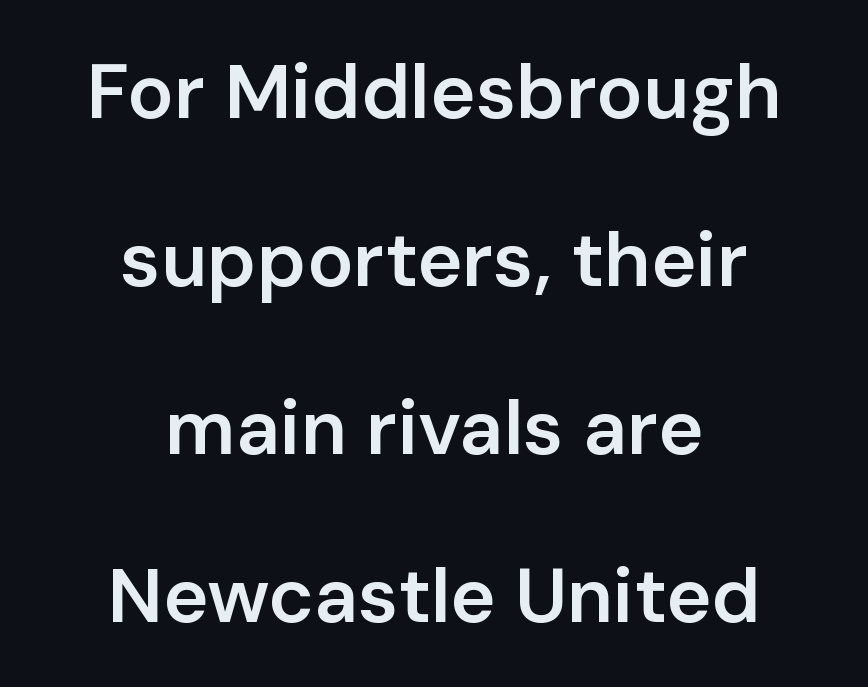
The image shows 77 px semibold sans-serif type, upright; set centered, loose line spacing (2.18x), normal letter spacing, not underlined; low stroke contrast and a medium x-height.
